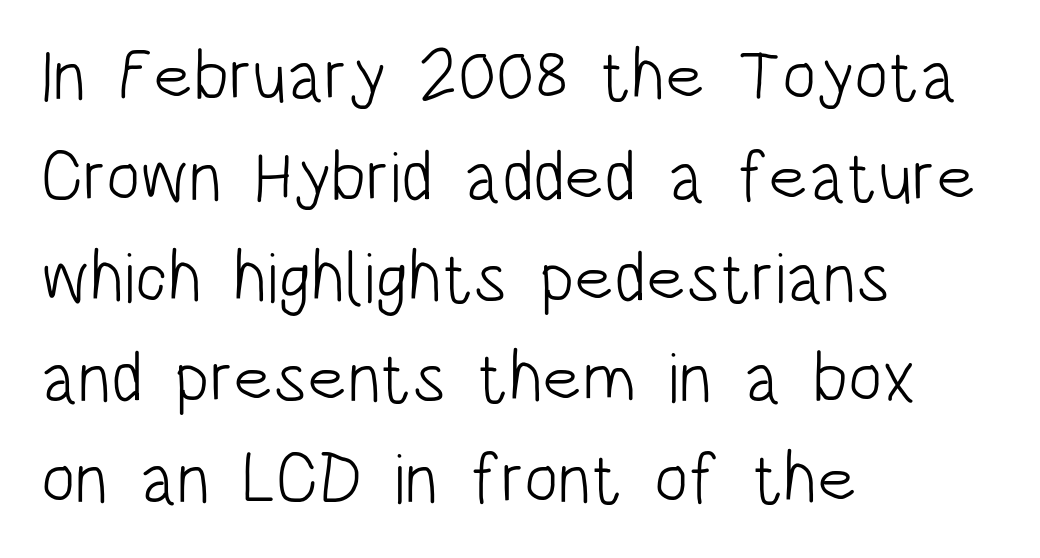
Q: Is the text bold? A: No.
Q: Is the text italic (slanted)? A: No, it is upright.
Q: Is the typeface a serif or a sans-serif typeface? A: Sans-serif.
Q: Is the text underlined? A: No.
Q: How is the paragraph aligned? A: Left-aligned.
Q: Is the spacing between letters normal or unusually wide? A: Normal.
Q: Is the spacing between lines tight, normal or loose? A: Normal.
Q: Width (condensed, normal, or wide)? A: Condensed.
Q: Stroke contrast? A: Low.
Q: x-height? A: Large.
Q: Monospaced? A: No.
